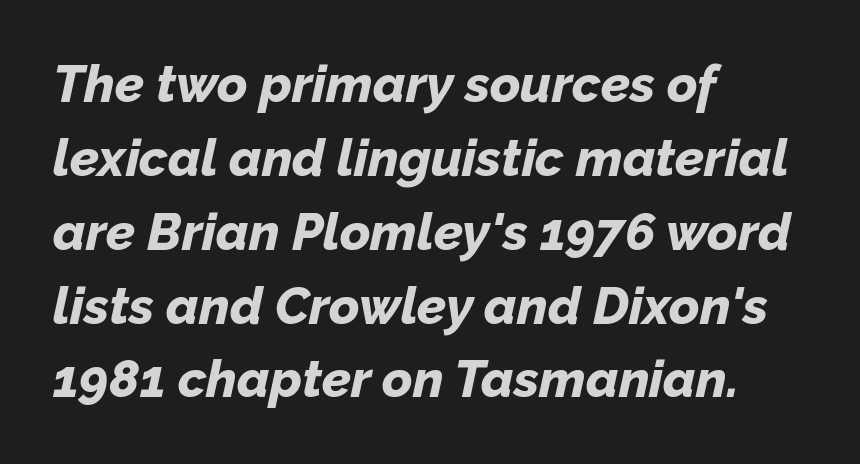
Q: Is the text bold? A: Yes.
Q: Is the text italic (slanted)? A: Yes, it leans right by about 12 degrees.
Q: Is the text underlined? A: No.
Q: How is the paragraph aligned? A: Left-aligned.
Q: Is the spacing between letters normal or unusually wide? A: Normal.
Q: Is the spacing between lines tight, normal or loose? A: Normal.
Q: Width (condensed, normal, or wide)? A: Normal.
Q: Stroke contrast? A: Low.
Q: x-height? A: Medium.
Q: Monospaced? A: No.
